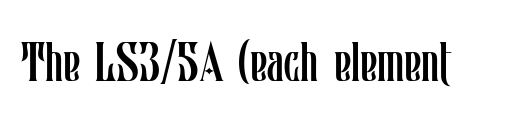
Varying glyph widths throughout — classic text-font behaviour. Look at the tracking — it's just the regular setting, nothing added. Notice how the stems are strictly vertical — no italics here. Any mark beneath the type? The region is blank. On a weight scale, this lands at 450 or below.
